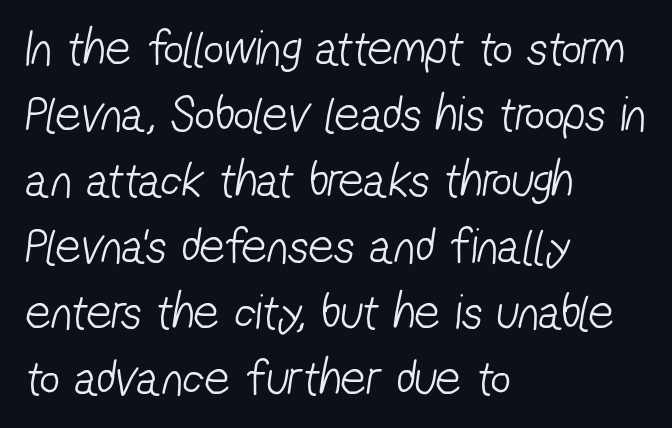
Q: Is the text bold? A: No.
Q: Is the typeface a serif or a sans-serif typeface? A: Sans-serif.
Q: Is the text underlined? A: No.
Q: How is the paragraph aligned? A: Left-aligned.
Q: Is the spacing between letters normal or unusually wide? A: Normal.
Q: Is the spacing between lines tight, normal or loose? A: Normal.
Q: Width (condensed, normal, or wide)? A: Condensed.
Q: Stroke contrast? A: Low.
Q: x-height? A: Medium.
Q: Monospaced? A: No.
